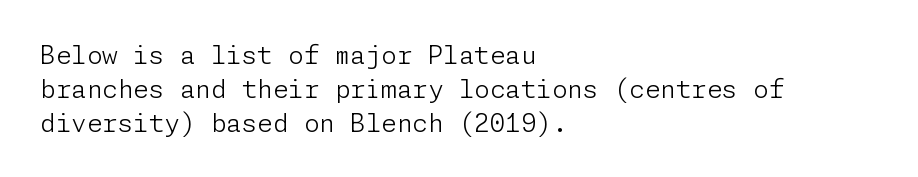
The image shows 25 px text type, upright; set left-aligned, normal line spacing (1.36x), normal letter spacing, not underlined.
